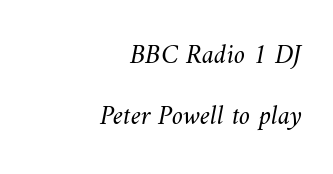
{"bold": "no", "weight": "light", "width": "normal", "stroke_contrast": "medium", "x_height": "small", "monospaced": "no", "underline": "no", "align": "right", "line_spacing": "loose", "line_spacing_ratio": 2.19, "letter_spacing": "normal", "letter_spacing_em": 0.0, "glyph_px": 28}
